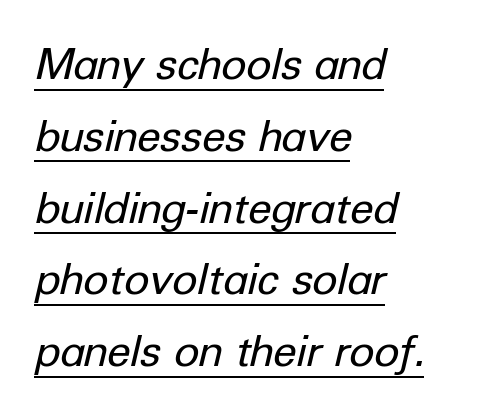
{"italic": "yes", "lean": "right", "slant_degrees": 12, "bold": "no", "weight": "regular", "width": "normal", "stroke_contrast": "low", "x_height": "medium", "monospaced": "no", "underline": "yes", "align": "left", "line_spacing": "normal", "line_spacing_ratio": 1.67, "letter_spacing": "normal", "letter_spacing_em": 0.0, "glyph_px": 43}
